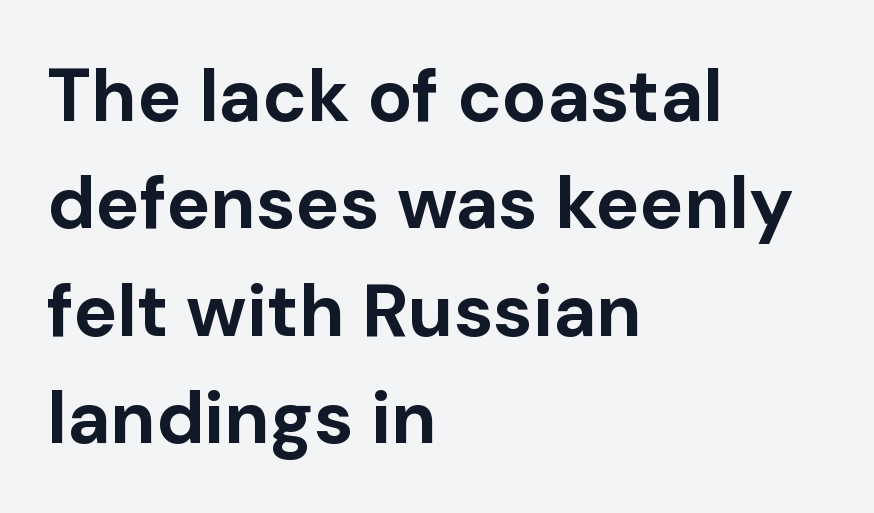
{"serif": "no", "italic": "no", "bold": "yes", "weight": "bold", "width": "normal", "stroke_contrast": "low", "x_height": "medium", "monospaced": "no", "underline": "no", "align": "left", "line_spacing": "normal", "line_spacing_ratio": 1.45, "letter_spacing": "normal", "letter_spacing_em": 0.0, "glyph_px": 74}
